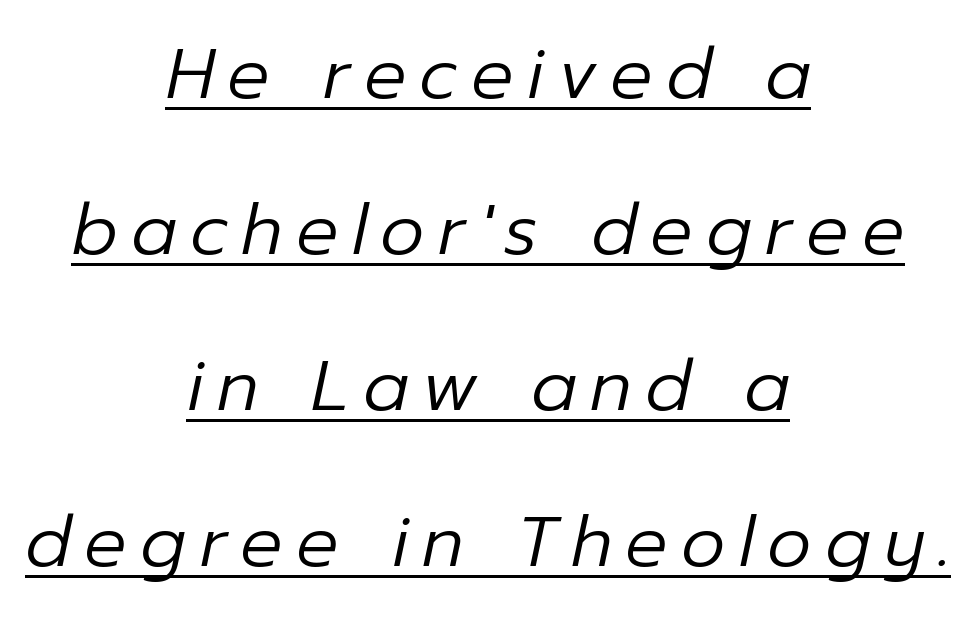
The image shows 70 px regular-weight type, italic (leaning right); set centered, loose line spacing (2.23x), underlined; low stroke contrast and a medium x-height.
